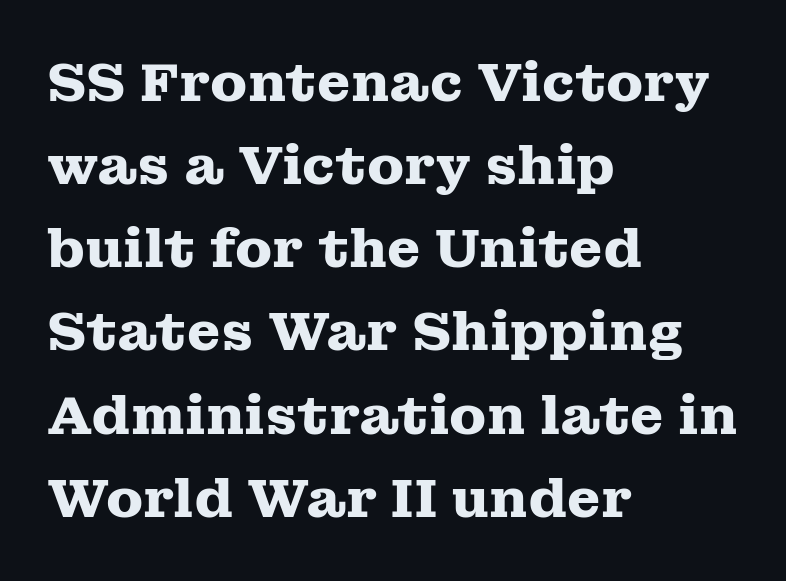
Q: Is the text bold? A: Yes.
Q: Is the text italic (slanted)? A: No, it is upright.
Q: Is the typeface a serif or a sans-serif typeface? A: Serif.
Q: Is the text underlined? A: No.
Q: How is the paragraph aligned? A: Left-aligned.
Q: Is the spacing between letters normal or unusually wide? A: Normal.
Q: Is the spacing between lines tight, normal or loose? A: Normal.
Q: Width (condensed, normal, or wide)? A: Wide.
Q: Stroke contrast? A: Medium.
Q: x-height? A: Medium.
Q: Monospaced? A: No.
